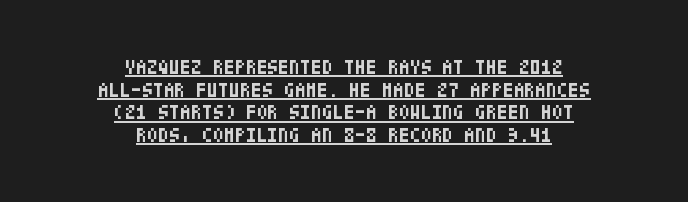
The image shows 20 px bold type, upright; set centered, tight line spacing (1.13x), normal letter spacing, underlined.
